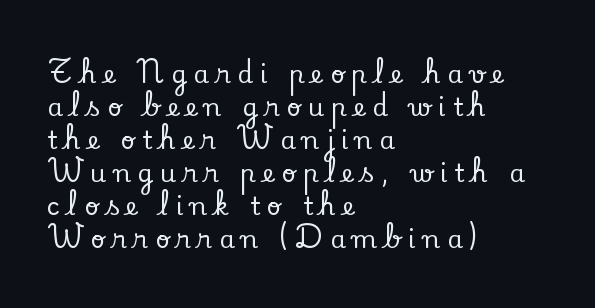
Q: Is the text italic (slanted)? A: No, it is upright.
Q: Is the text underlined? A: No.
Q: How is the paragraph aligned? A: Left-aligned.
Q: Is the spacing between letters normal or unusually wide? A: Unusually wide.
Q: Is the spacing between lines tight, normal or loose? A: Normal.
